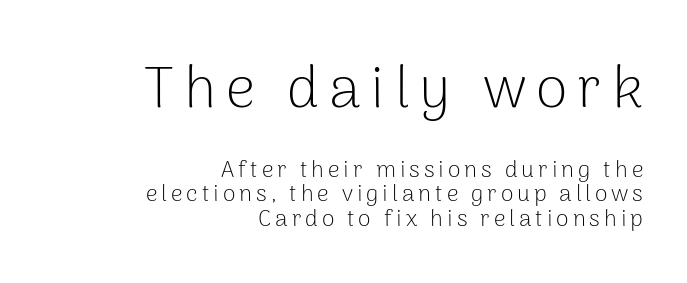
The image shows 58 px light sans-serif type, upright; set right-aligned, tight line spacing (1.06x), not underlined; the first (top) block is 2.52x larger; low stroke contrast and a medium x-height.
